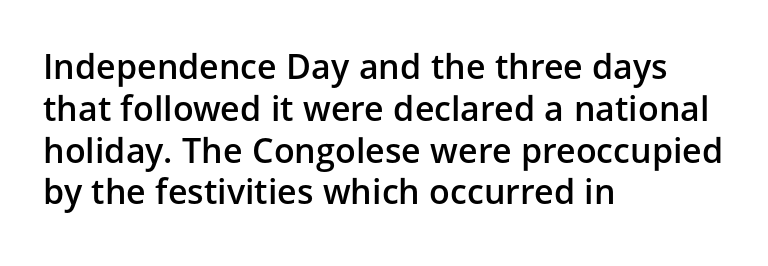
Each letter keeps its own natural width here, so spacing adapts to shape. The typesetting leans somewhat heavy: a semibold. You can tell from the bare stems that sans-serif type was used. Teacher's note: observe the even left margin — that is flush-left alignment. The space beneath each line is pristine and unruled. The type sits square on the baseline with zero lean.
